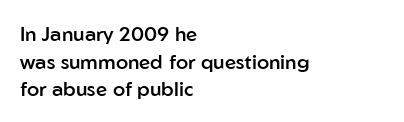
The image shows 20 px text type, upright; set left-aligned, normal line spacing (1.38x), normal letter spacing, not underlined.
